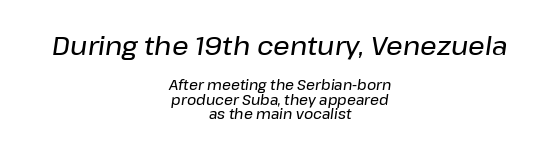
The image shows 26 px text type, italic (leaning right); set centered, tight line spacing (1.05x), normal letter spacing, not underlined; the first (top) block is 1.86x larger.
